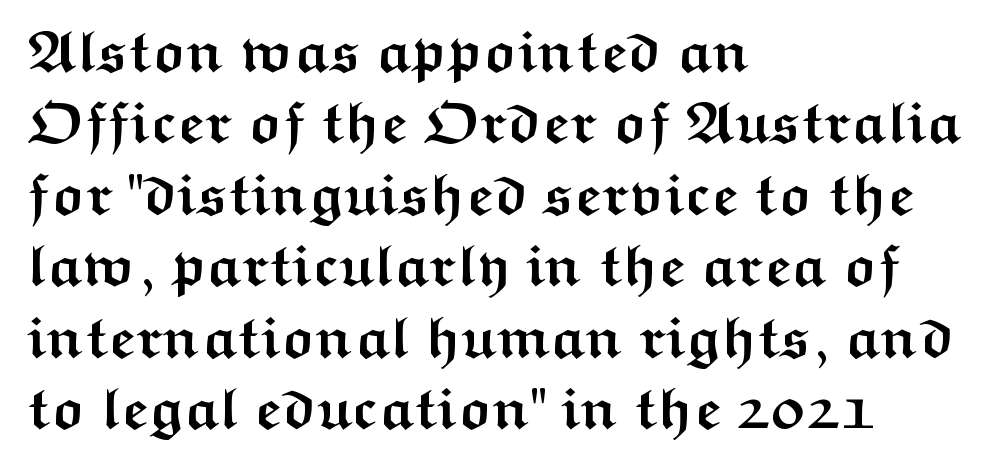
The image shows 59 px semibold, wide sans-serif type, upright; set left-aligned, line spacing 1.21x, normal letter spacing, not underlined; medium stroke contrast and a medium x-height.
